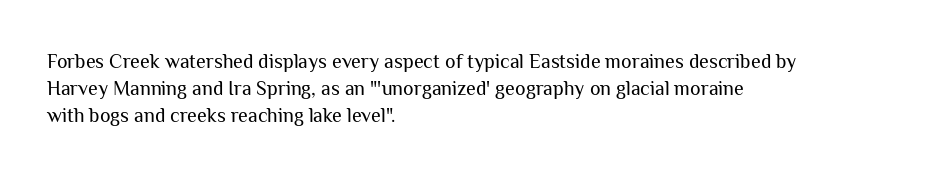
Q: Is the text bold? A: No.
Q: Is the text italic (slanted)? A: No, it is upright.
Q: Is the text underlined? A: No.
Q: How is the paragraph aligned? A: Left-aligned.
Q: Is the spacing between letters normal or unusually wide? A: Normal.
Q: Is the spacing between lines tight, normal or loose? A: Normal.
